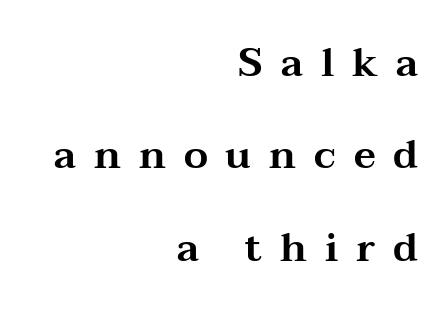
Q: Is the text italic (slanted)? A: No, it is upright.
Q: Is the typeface a serif or a sans-serif typeface? A: Serif.
Q: Is the text underlined? A: No.
Q: How is the paragraph aligned? A: Right-aligned.
Q: Is the spacing between letters normal or unusually wide? A: Unusually wide.
Q: Is the spacing between lines tight, normal or loose? A: Loose.
Q: Width (condensed, normal, or wide)? A: Wide.
Q: Stroke contrast? A: Medium.
Q: x-height? A: Medium.
Q: Monospaced? A: No.
